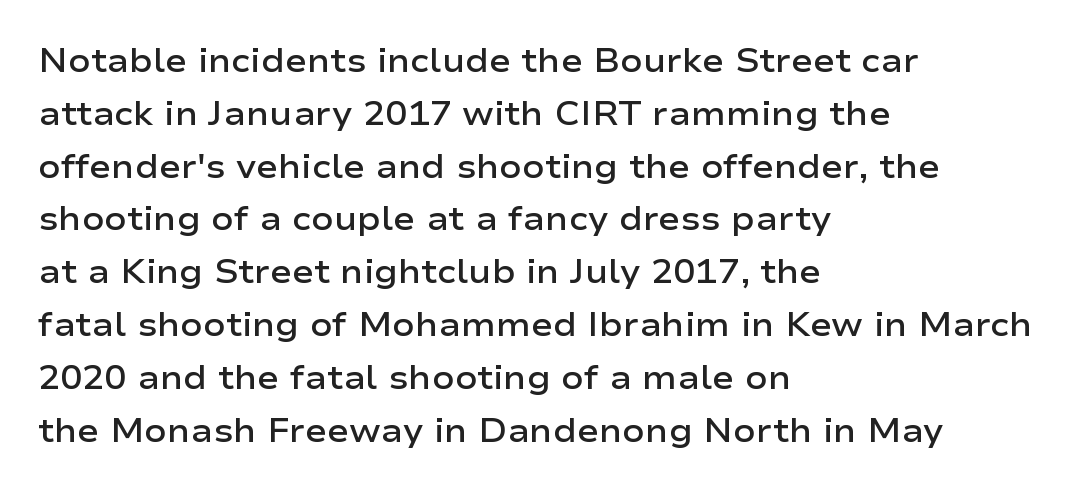
Q: Is the text bold? A: Semi-bold.
Q: Is the text italic (slanted)? A: No, it is upright.
Q: Is the typeface a serif or a sans-serif typeface? A: Sans-serif.
Q: Is the text underlined? A: No.
Q: How is the paragraph aligned? A: Left-aligned.
Q: Is the spacing between letters normal or unusually wide? A: Normal.
Q: Is the spacing between lines tight, normal or loose? A: Normal.
Q: Width (condensed, normal, or wide)? A: Wide.
Q: Stroke contrast? A: Low.
Q: x-height? A: Medium.
Q: Monospaced? A: No.
